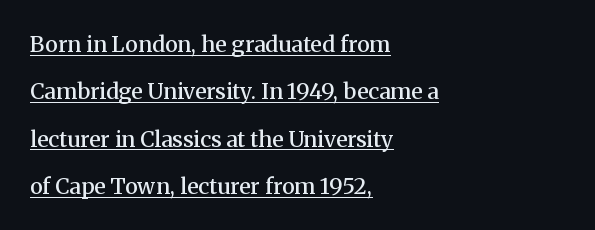
{"italic": "no", "bold": "semi", "underline": "yes", "align": "left", "line_spacing": "loose", "line_spacing_ratio": 2.15, "letter_spacing": "normal", "letter_spacing_em": 0.0, "glyph_px": 22}
